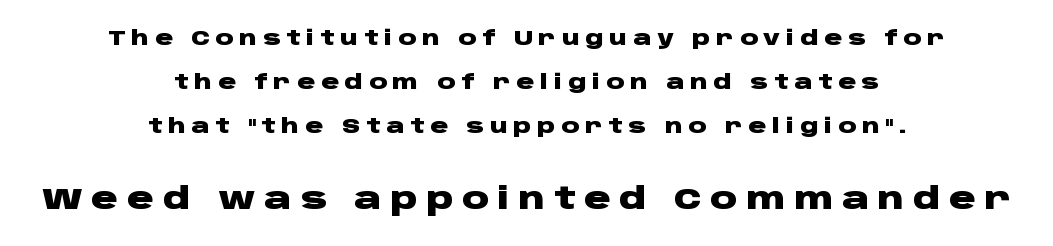
This rendering uses center alignment, leaving both contours irregular but symmetric. Top chunk: small. Bottom chunk: large. The passage shown is typed in a proportional face where columns would drift. What stands out about the letter spacing? Its width — letters are far apart. Nope, not italic — everything's standing straight.
